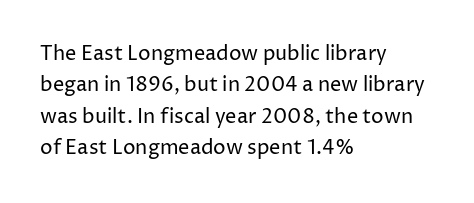
Line spacing here is normal. A typesetter would mark this as roman, not italic. The specimen omits any rule beneath the text block's lines. The rag falls on the right side of this text block. The characters are drawn with everyday or finer stroke widths.
